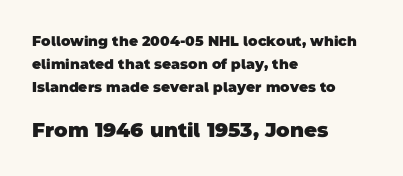
{"bold": "yes", "underline": "no", "align": "left", "line_spacing": "normal", "line_spacing_ratio": 1.65, "letter_spacing": "normal", "letter_spacing_em": 0.0, "larger_block": "second", "size_ratio": 1.43, "glyph_px": 20}
